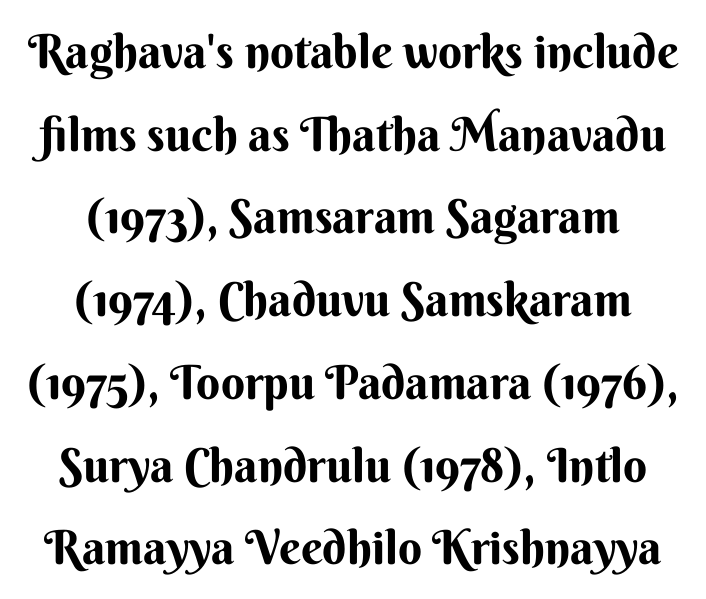
Q: Is the text bold? A: Yes.
Q: Is the text italic (slanted)? A: No, it is upright.
Q: Is the typeface a serif or a sans-serif typeface? A: Sans-serif.
Q: Is the text underlined? A: No.
Q: How is the paragraph aligned? A: Centered.
Q: Is the spacing between letters normal or unusually wide? A: Normal.
Q: Width (condensed, normal, or wide)? A: Normal.
Q: Stroke contrast? A: Medium.
Q: x-height? A: Small.
Q: Monospaced? A: No.
